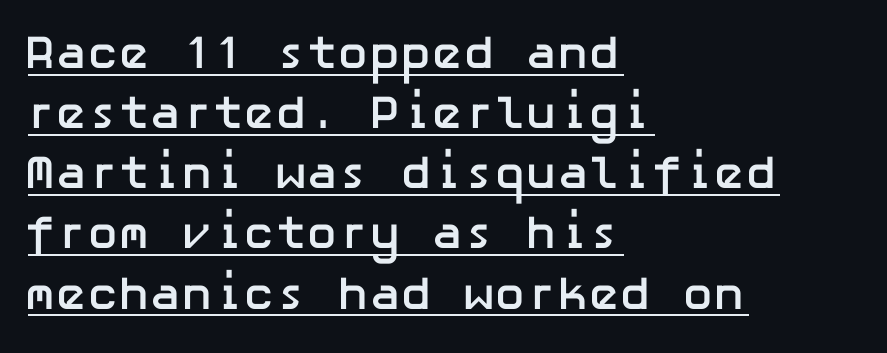
{"serif": "no", "italic": "no", "bold": "yes", "weight": "semibold", "width": "normal", "stroke_contrast": "low", "x_height": "medium", "underline": "yes", "align": "left", "line_spacing": "normal", "line_spacing_ratio": 1.28, "letter_spacing": "normal", "letter_spacing_em": 0.0, "glyph_px": 47}
